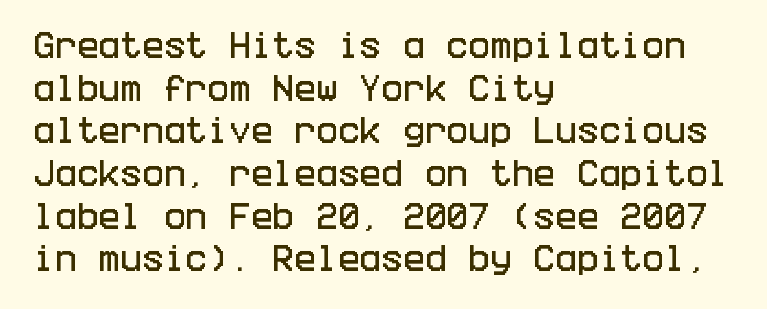
Q: Is the text italic (slanted)? A: No, it is upright.
Q: Is the typeface a serif or a sans-serif typeface? A: Sans-serif.
Q: Is the text underlined? A: No.
Q: How is the paragraph aligned? A: Left-aligned.
Q: Is the spacing between letters normal or unusually wide? A: Normal.
Q: Is the spacing between lines tight, normal or loose? A: Normal.
Q: Width (condensed, normal, or wide)? A: Condensed.
Q: Stroke contrast? A: Low.
Q: x-height? A: Large.
